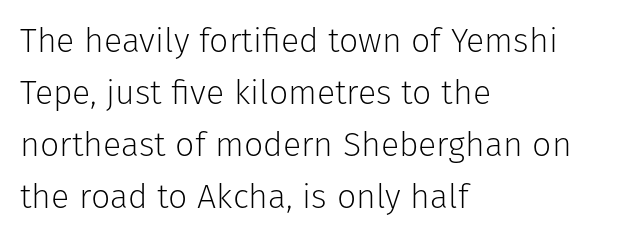
{"serif": "no", "italic": "no", "bold": "no", "weight": "light", "width": "normal", "stroke_contrast": "low", "x_height": "medium", "monospaced": "no", "underline": "no", "align": "left", "line_spacing": "normal", "line_spacing_ratio": 1.53, "letter_spacing": "normal", "letter_spacing_em": 0.0, "glyph_px": 34}
